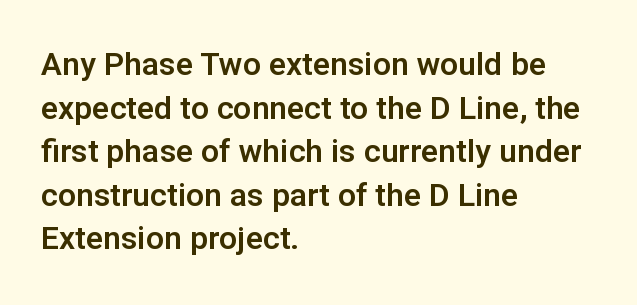
Spacing verdict: proportional, widths tailored to each character. Horizontally, the lines are justified to the leading edge only. The words here are not underlined. Spacing between characters is what you'd get straight out of the box. The lettering holds an erect, upright posture throughout. The face used here is a sans, in the tradition of grotesques and geometrics.
